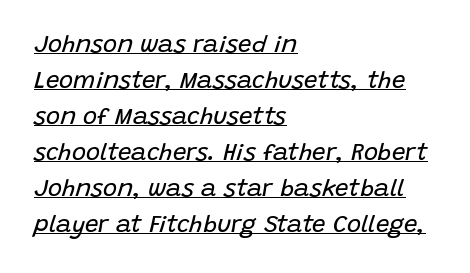
{"italic": "yes", "lean": "right", "slant_degrees": 15, "bold": "no", "underline": "yes", "align": "left", "line_spacing": "normal", "line_spacing_ratio": 1.5, "letter_spacing": "normal", "letter_spacing_em": 0.0, "glyph_px": 24}
